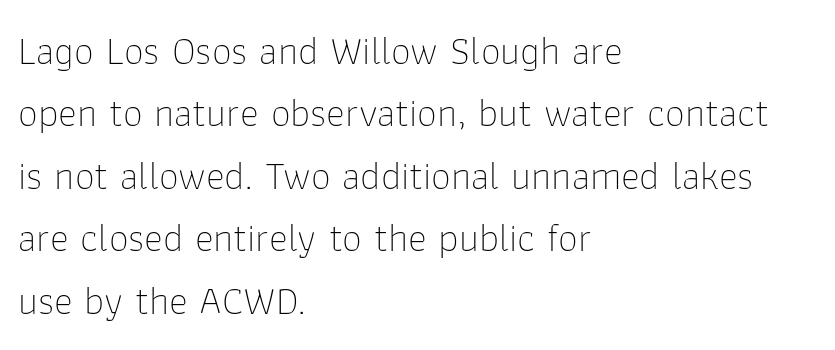
The font family rendered here belongs to the sans-serif group. Style check: upright. The glyphs are unaccompanied by any horizontal stroke below them. Does the leading feel generous? No, just average. The type is set solid horizontally, with unmodified tracking. Is the stroke heavy? The answer is a plain regular-or-lighter.
